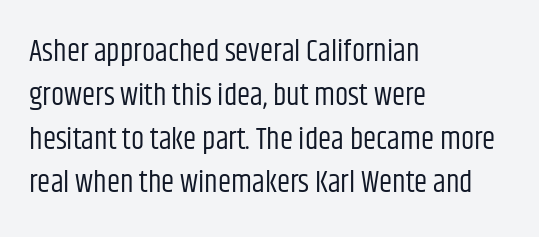
What's the leading like? Ordinary, nothing unusual. Ordinary non-slanted type is in use. This sample uses a sans-serif face. Caption: face not bold, strokes unweighted. Descender tails drop into unmarked territory. Is this a fixed-width face? No — the glyphs have proportional, varying widths.
